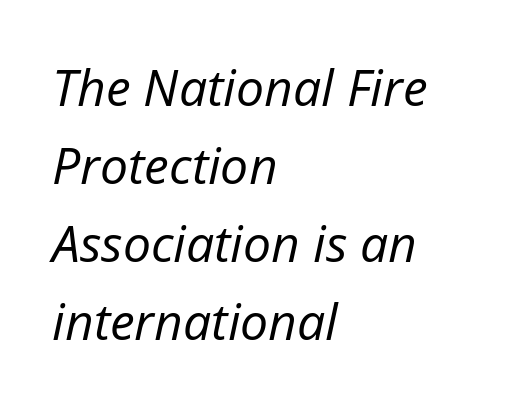
{"italic": "yes", "lean": "right", "slant_degrees": 12, "bold": "no", "weight": "regular", "width": "normal", "stroke_contrast": "low", "x_height": "medium", "monospaced": "no", "underline": "no", "align": "left", "line_spacing": "normal", "line_spacing_ratio": 1.56, "letter_spacing": "normal", "letter_spacing_em": 0.0, "glyph_px": 50}
